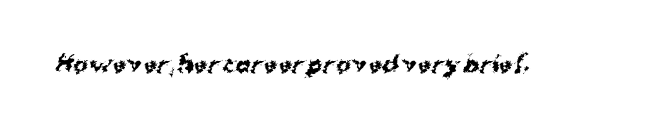
The image shows 22 px bold type; set normal letter spacing, not underlined.
